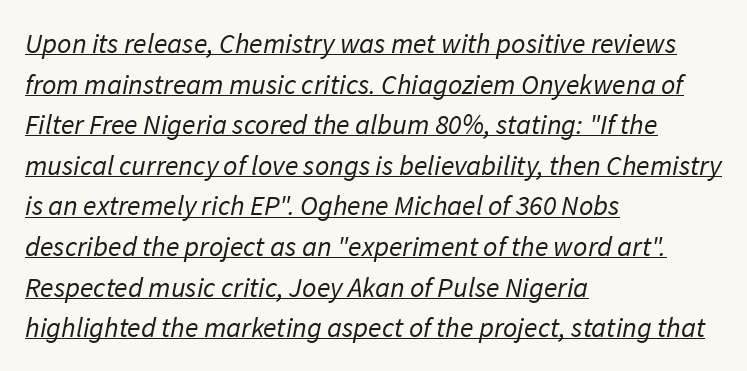
The passage shown is not bold in any degree. Caption: lettering with a line underneath. The letters advance in unequal steps, a hallmark of proportional type. A student would call this left alignment; a typographer would say flush left, rag right. Successive baselines arrive at the customary interval.
